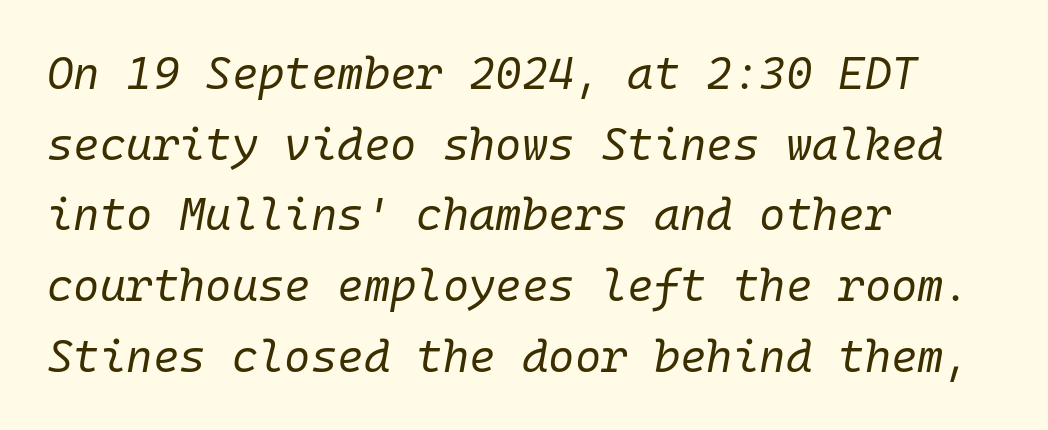
Q: Is the text bold? A: No.
Q: Is the text italic (slanted)? A: Yes, it leans right by about 10 degrees.
Q: Is the text underlined? A: No.
Q: How is the paragraph aligned? A: Left-aligned.
Q: Is the spacing between letters normal or unusually wide? A: Normal.
Q: Is the spacing between lines tight, normal or loose? A: Normal.
Q: Width (condensed, normal, or wide)? A: Normal.
Q: Stroke contrast? A: Low.
Q: x-height? A: Medium.
Q: Monospaced? A: Yes.
